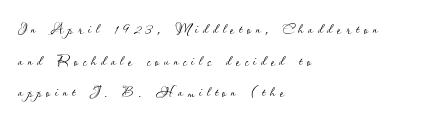
{"bold": "no", "underline": "no", "align": "left", "line_spacing": "normal", "line_spacing_ratio": 1.58, "letter_spacing": "wide", "letter_spacing_em": 0.22, "glyph_px": 20}
